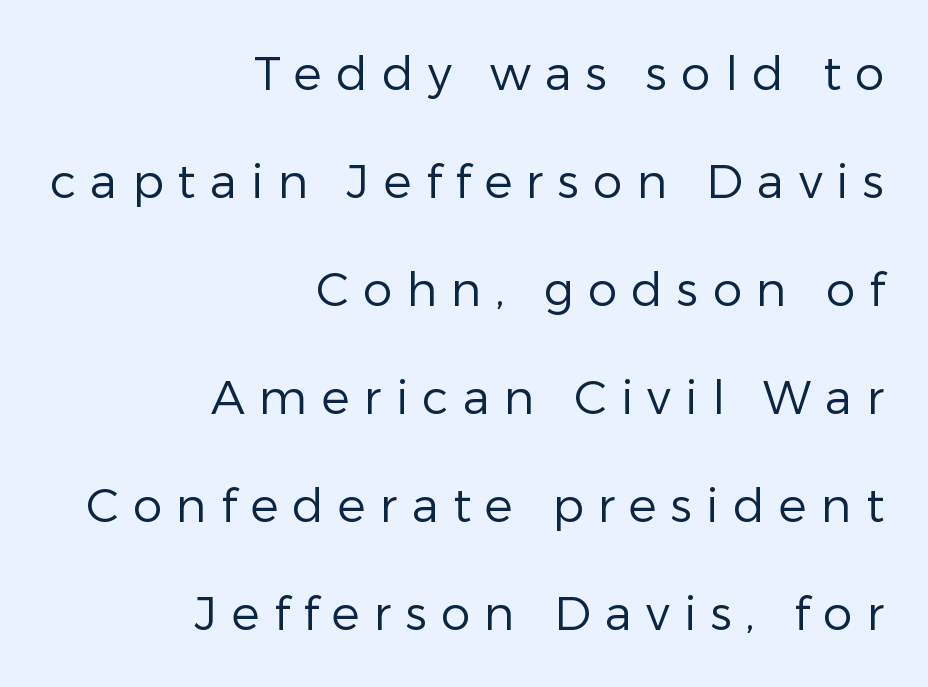
Q: Is the text bold? A: No.
Q: Is the text italic (slanted)? A: No, it is upright.
Q: Is the typeface a serif or a sans-serif typeface? A: Sans-serif.
Q: Is the text underlined? A: No.
Q: How is the paragraph aligned? A: Right-aligned.
Q: Is the spacing between letters normal or unusually wide? A: Unusually wide.
Q: Is the spacing between lines tight, normal or loose? A: Loose.
Q: Width (condensed, normal, or wide)? A: Normal.
Q: Stroke contrast? A: Low.
Q: x-height? A: Medium.
Q: Monospaced? A: No.
